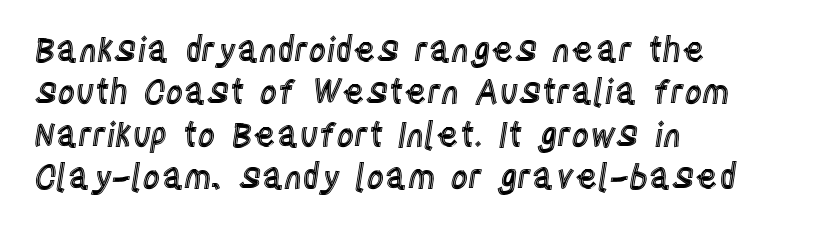
{"width": "condensed", "x_height": "large", "monospaced": "no", "underline": "no", "align": "left", "line_spacing": "normal", "line_spacing_ratio": 1.25, "letter_spacing": "normal", "letter_spacing_em": 0.0, "glyph_px": 34}
